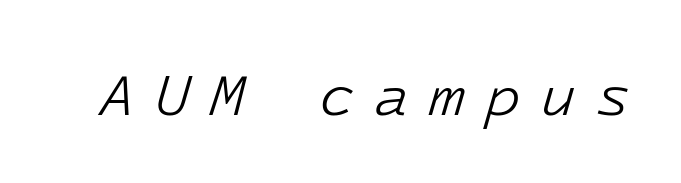
{"italic": "yes", "lean": "right", "slant_degrees": 16, "bold": "no", "weight": "light", "width": "normal", "stroke_contrast": "low", "x_height": "medium", "underline": "no", "letter_spacing": "wide", "letter_spacing_em": 0.32, "glyph_px": 59}
